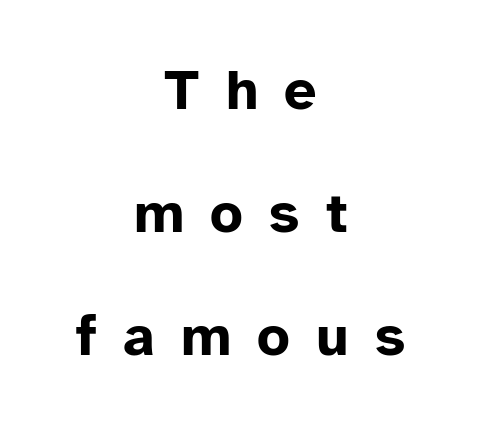
{"serif": "no", "italic": "no", "bold": "yes", "weight": "bold", "width": "normal", "stroke_contrast": "low", "x_height": "medium", "monospaced": "no", "underline": "no", "align": "center", "line_spacing": "loose", "line_spacing_ratio": 2.16, "letter_spacing": "wide", "letter_spacing_em": 0.46, "glyph_px": 57}
